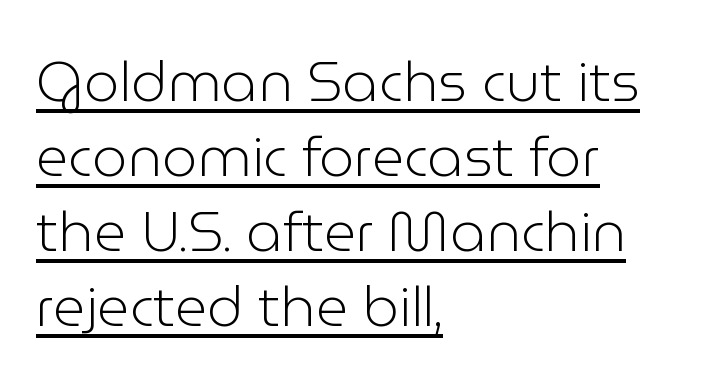
The image shows 56 px light sans-serif type, upright; set left-aligned, normal line spacing (1.34x), normal letter spacing, underlined; low stroke contrast and a medium x-height.
